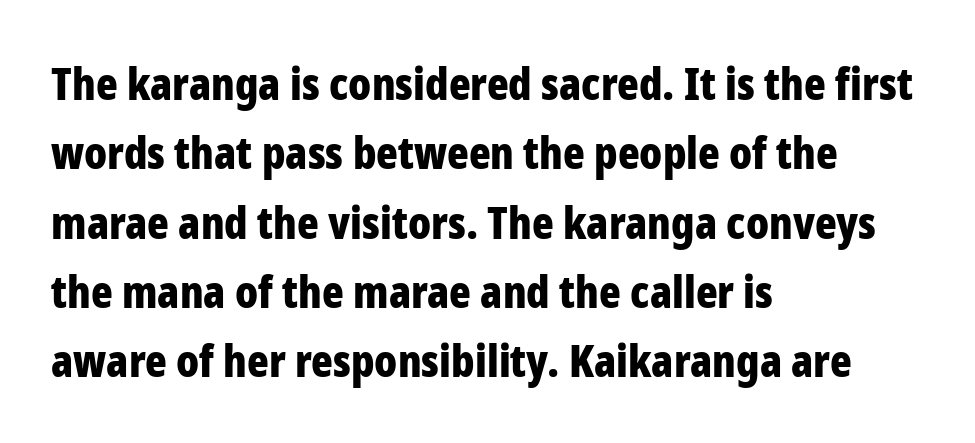
Q: Is the text bold? A: Yes.
Q: Is the text italic (slanted)? A: No, it is upright.
Q: Is the typeface a serif or a sans-serif typeface? A: Sans-serif.
Q: Is the text underlined? A: No.
Q: How is the paragraph aligned? A: Left-aligned.
Q: Is the spacing between letters normal or unusually wide? A: Normal.
Q: Is the spacing between lines tight, normal or loose? A: Normal.
Q: Width (condensed, normal, or wide)? A: Condensed.
Q: Stroke contrast? A: Low.
Q: x-height? A: Medium.
Q: Monospaced? A: No.
